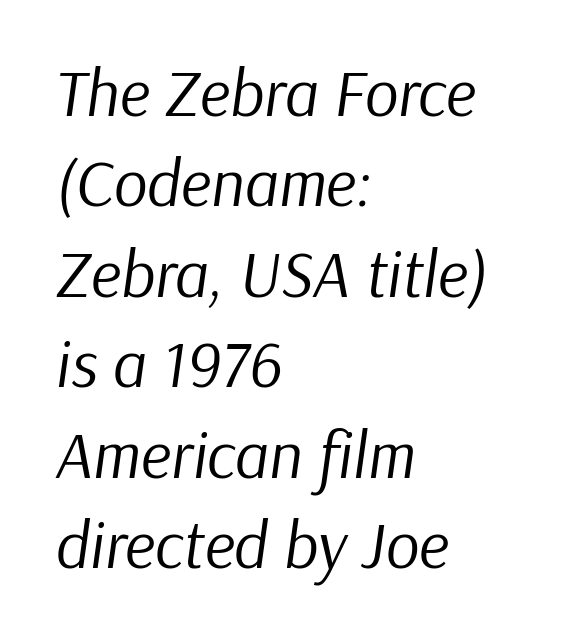
{"italic": "yes", "lean": "right", "slant_degrees": 9, "bold": "no", "weight": "regular", "width": "normal", "stroke_contrast": "low", "x_height": "medium", "monospaced": "no", "underline": "no", "align": "left", "line_spacing": "normal", "line_spacing_ratio": 1.37, "letter_spacing": "normal", "letter_spacing_em": 0.0, "glyph_px": 66}
